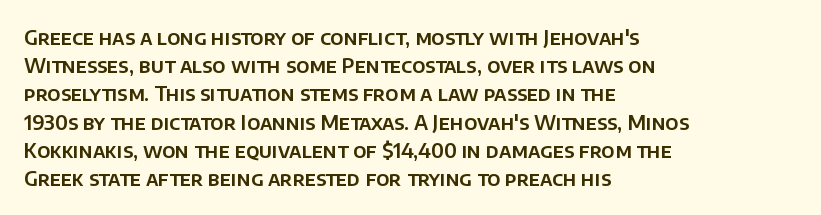
The image shows 20 px text type, upright; set left-aligned, normal line spacing (1.41x), normal letter spacing, not underlined.
